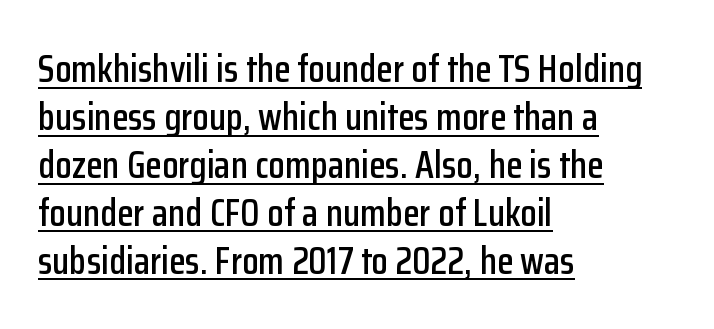
Here the glyphs are tracked normally, forming tight word shapes. Tall strokes in this sample are plumb rather than angled. Here the designer chose a conventional face with non-uniform glyph widths. These lines sit exactly where default settings would place them. The characters display no serif detailing; their extremities are plain. The glyphs are accompanied by a horizontal stroke just below them.
